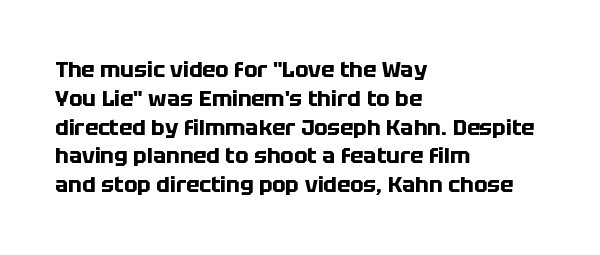
{"italic": "no", "bold": "yes", "underline": "no", "align": "left", "line_spacing": "normal", "line_spacing_ratio": 1.31, "letter_spacing": "normal", "letter_spacing_em": 0.0, "glyph_px": 22}
